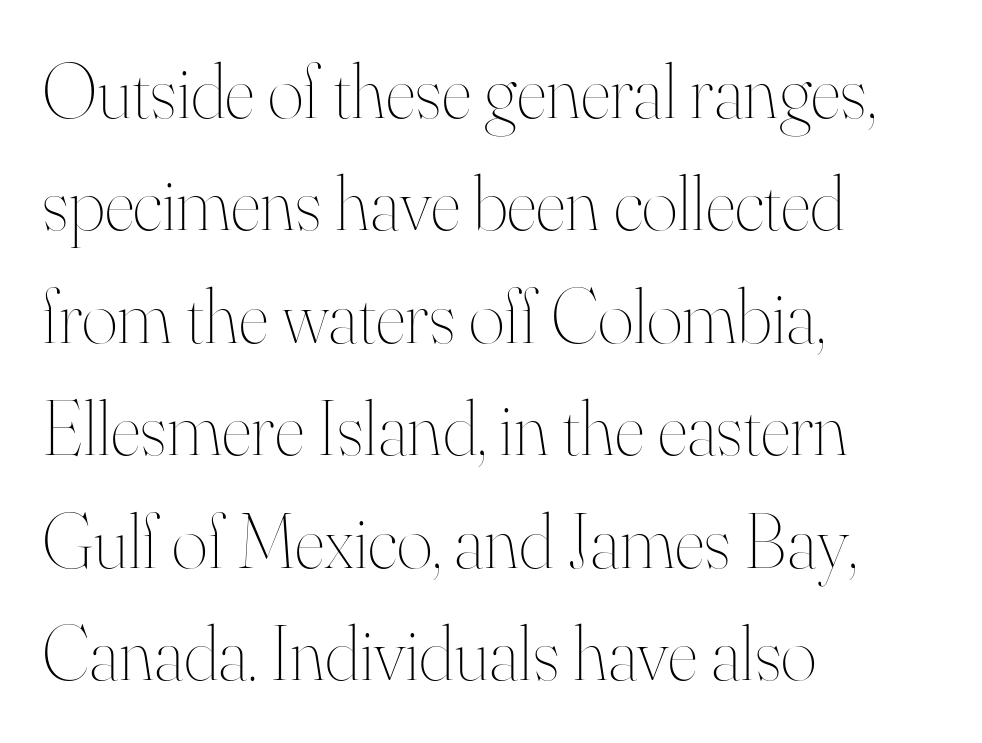
Q: Is the text bold? A: No.
Q: Is the text italic (slanted)? A: No, it is upright.
Q: Is the text underlined? A: No.
Q: How is the paragraph aligned? A: Left-aligned.
Q: Is the spacing between letters normal or unusually wide? A: Normal.
Q: Is the spacing between lines tight, normal or loose? A: Normal.
Q: Width (condensed, normal, or wide)? A: Normal.
Q: Stroke contrast? A: High.
Q: x-height? A: Small.
Q: Monospaced? A: No.
